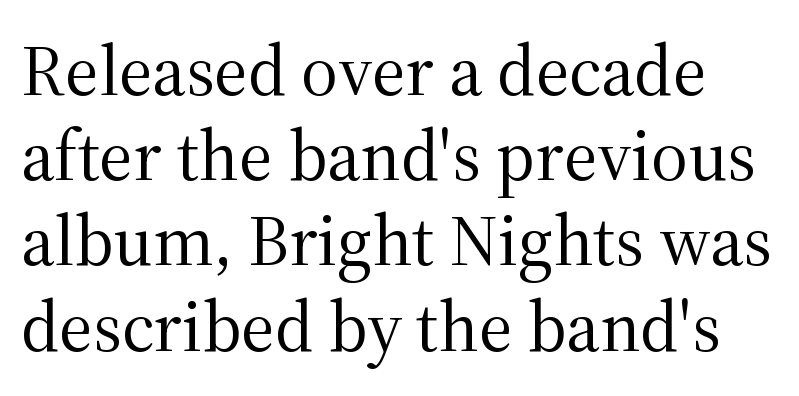
{"serif": "yes", "italic": "no", "bold": "no", "weight": "regular", "width": "normal", "stroke_contrast": "medium", "x_height": "medium", "monospaced": "no", "underline": "no", "line_spacing_ratio": 1.2, "letter_spacing": "normal", "letter_spacing_em": 0.0, "glyph_px": 71}
